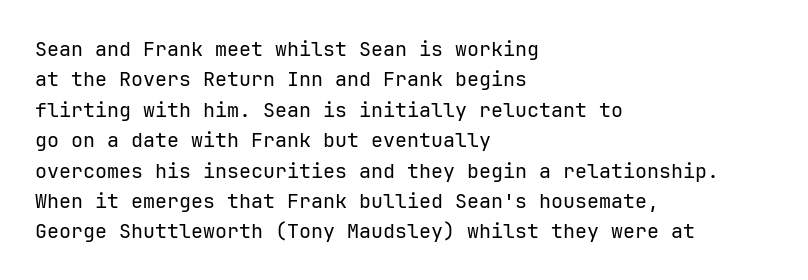
{"italic": "no", "bold": "no", "underline": "no", "align": "left", "line_spacing": "normal", "line_spacing_ratio": 1.52, "letter_spacing": "normal", "letter_spacing_em": 0.0, "glyph_px": 20}
